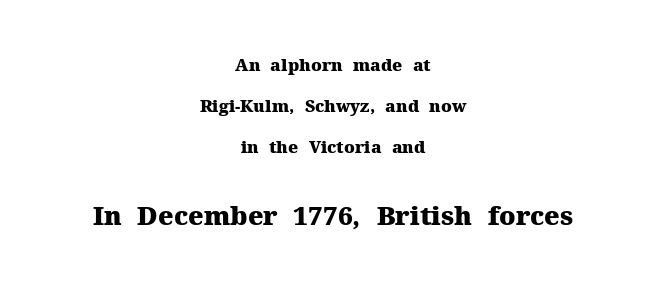
The image shows 26 px bold type, upright; set centered, loose line spacing (2.41x), normal letter spacing, not underlined; the second (bottom) block is 1.53x larger.
